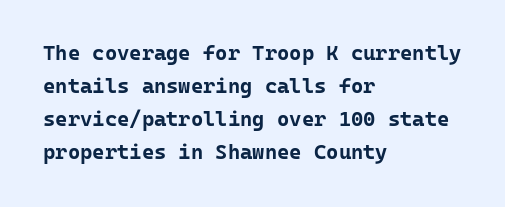
The sample has been set heavy, in full bold. Any mark beneath the type? The region is blank. The ragged edge is on the right, which tells us the setting is flush left. This sample uses plain, unmodified letter spacing. Posture: vertical. Does the leading feel generous? No, just average.
